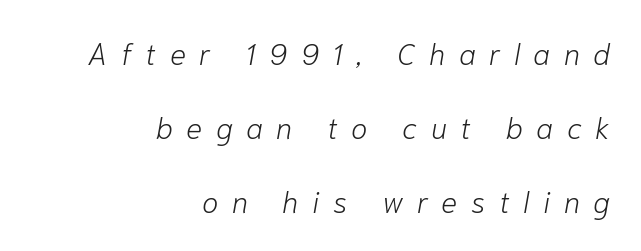
The face used here is rendered with a markedly widened letterfit. Is the block centered? No — it sits flush against the right margin. The letters look calm and open, with moderate or lighter stems. The lettering tilts uniformly, giving the passage an italic look. Just letters on the line, the space beneath them empty.
